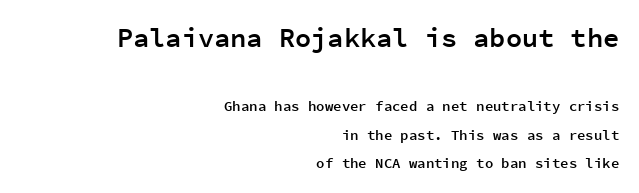
The rendering uses a semibold face; strokes are thickened but not to full bold. Larger block? The one above; the one below is distinctly smaller. Do the letters lean? They stand straight. Descender tails drop into unmarked territory. Notice how the passage keeps a crisp vertical edge on the right only. Is the letter spacing exaggerated? No — it looks like the ordinary default.
